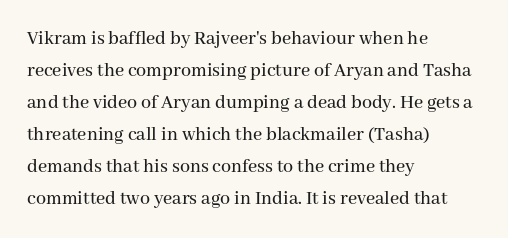
The image shows 20 px text type, upright; set left-aligned, normal line spacing (1.6x), normal letter spacing, not underlined.
